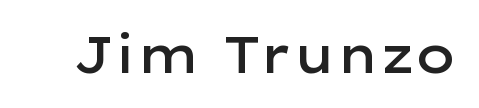
{"serif": "no", "italic": "no", "bold": "semi", "weight": "semibold", "width": "wide", "stroke_contrast": "low", "x_height": "medium", "monospaced": "no", "underline": "no", "letter_spacing": "normal", "letter_spacing_em": 0.0, "glyph_px": 51}
